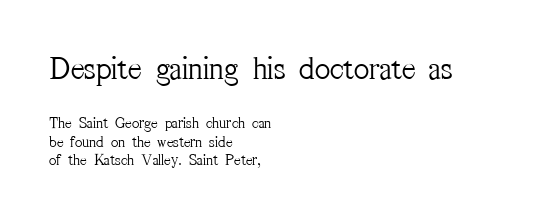
Q: Is the text bold? A: No.
Q: Is the text italic (slanted)? A: No, it is upright.
Q: Is the typeface a serif or a sans-serif typeface? A: Serif.
Q: Is the text underlined? A: No.
Q: How is the paragraph aligned? A: Left-aligned.
Q: Is the spacing between letters normal or unusually wide? A: Normal.
Q: Is the spacing between lines tight, normal or loose? A: Tight.
Q: Which block of text is set in a larger size, the first (top) or the second (bottom)? A: The first (top) one.
Q: Width (condensed, normal, or wide)? A: Condensed.
Q: Stroke contrast? A: Medium.
Q: x-height? A: Medium.
Q: Monospaced? A: No.
